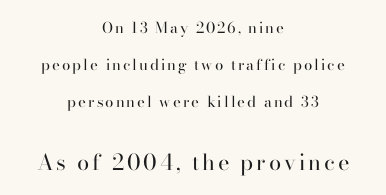
Q: Is the text bold? A: No.
Q: Is the text italic (slanted)? A: No, it is upright.
Q: Is the text underlined? A: No.
Q: How is the paragraph aligned? A: Centered.
Q: Is the spacing between lines tight, normal or loose? A: Loose.
Q: Which block of text is set in a larger size, the first (top) or the second (bottom)? A: The second (bottom) one.
